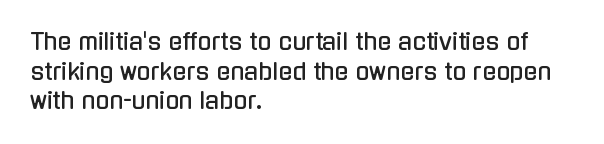
Q: Is the text italic (slanted)? A: No, it is upright.
Q: Is the text underlined? A: No.
Q: How is the paragraph aligned? A: Left-aligned.
Q: Is the spacing between letters normal or unusually wide? A: Normal.
Q: Is the spacing between lines tight, normal or loose? A: Normal.
